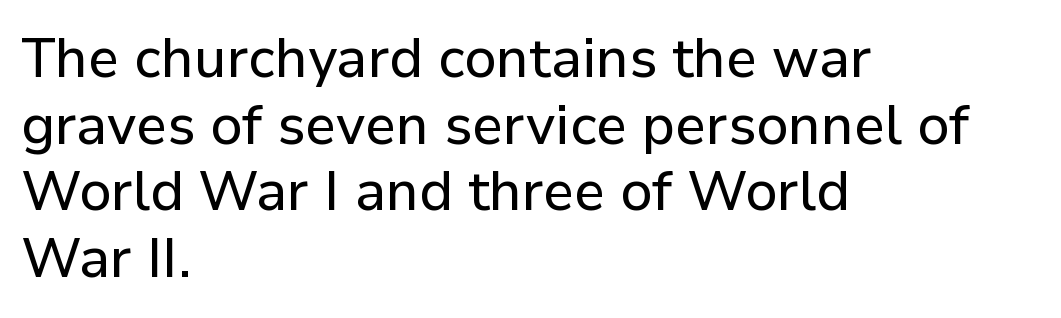
{"serif": "no", "italic": "no", "width": "normal", "stroke_contrast": "low", "x_height": "medium", "monospaced": "no", "underline": "no", "align": "left", "line_spacing_ratio": 1.21, "letter_spacing": "normal", "letter_spacing_em": 0.0, "glyph_px": 55}
